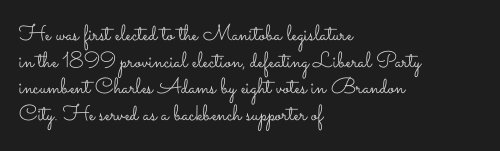
The face used here is rendered with its standard letterfit. The rag falls on the right side of this text block. The typeface has the unassuming heft of standard copy or less.
